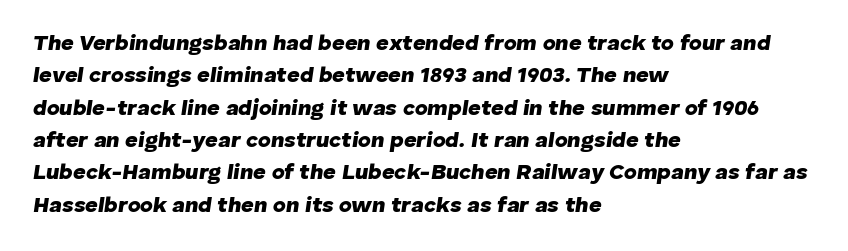
The image shows 22 px bold type, italic (leaning right); set left-aligned, normal line spacing (1.47x), normal letter spacing, not underlined.
